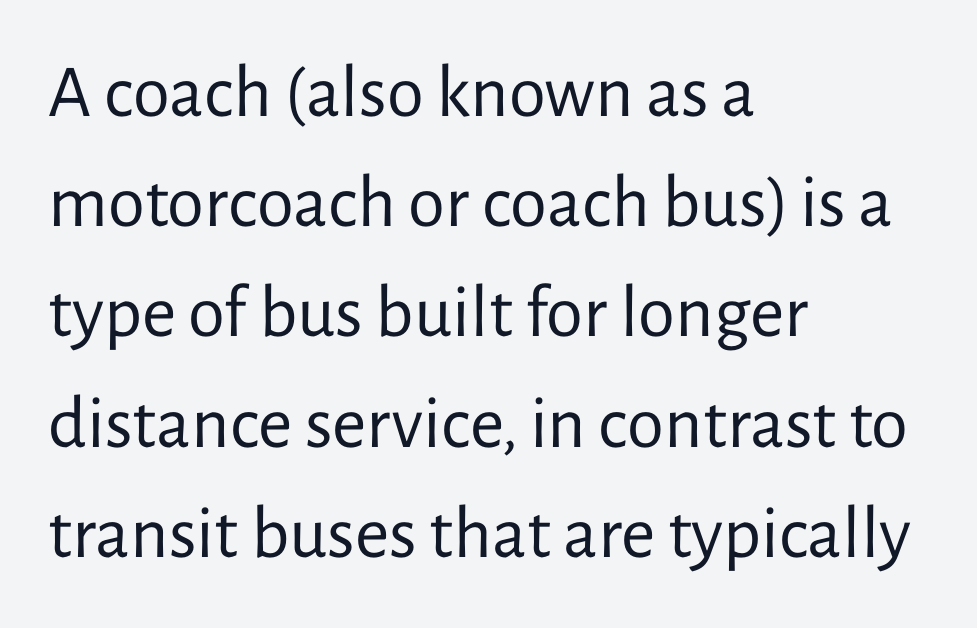
{"serif": "no", "italic": "no", "bold": "no", "weight": "regular", "width": "normal", "stroke_contrast": "low", "x_height": "medium", "monospaced": "no", "underline": "no", "align": "left", "line_spacing": "normal", "line_spacing_ratio": 1.47, "letter_spacing": "normal", "letter_spacing_em": 0.0, "glyph_px": 75}
